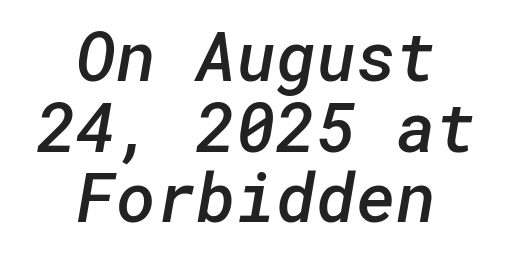
{"serif": "no", "bold": "semi", "weight": "semibold", "width": "normal", "stroke_contrast": "low", "x_height": "medium", "underline": "no", "align": "center", "line_spacing": "tight", "line_spacing_ratio": 1.04, "letter_spacing": "normal", "letter_spacing_em": 0.0, "glyph_px": 68}
